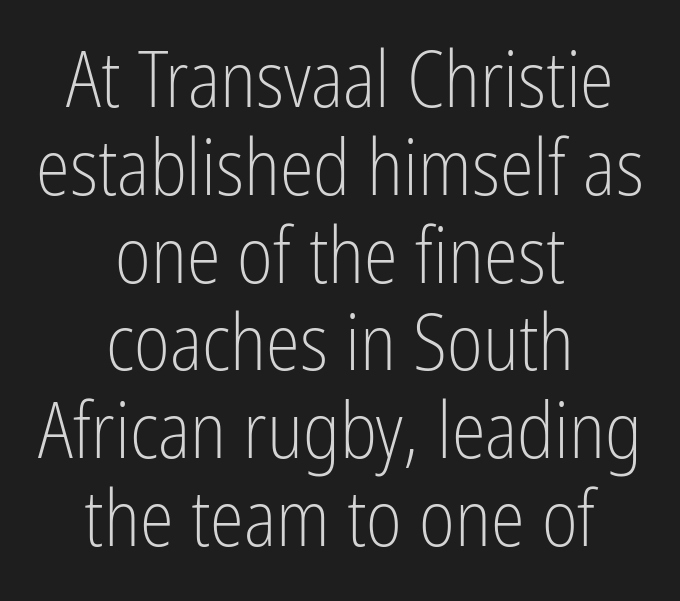
Q: Is the text bold? A: No.
Q: Is the text italic (slanted)? A: No, it is upright.
Q: Is the typeface a serif or a sans-serif typeface? A: Sans-serif.
Q: Is the text underlined? A: No.
Q: How is the paragraph aligned? A: Centered.
Q: Is the spacing between letters normal or unusually wide? A: Normal.
Q: Is the spacing between lines tight, normal or loose? A: Tight.
Q: Width (condensed, normal, or wide)? A: Condensed.
Q: Stroke contrast? A: Low.
Q: x-height? A: Medium.
Q: Monospaced? A: No.
